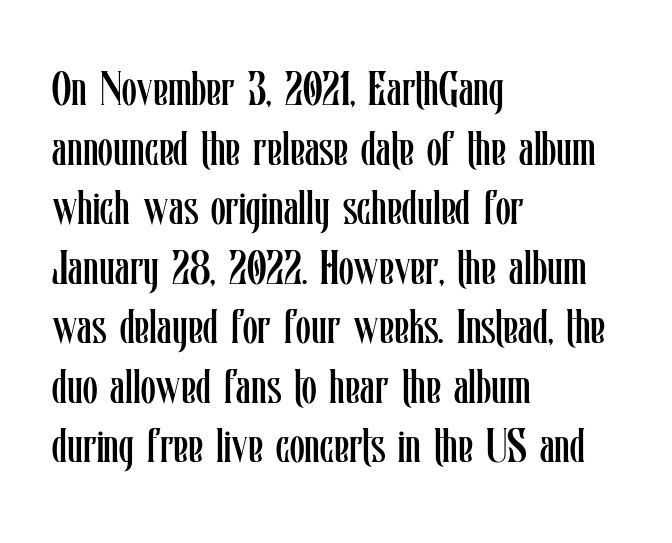
This rendering features lettering with no underline. The strokes are not fattened; the text isn't bold. Tall strokes in this sample are plumb rather than angled. The rendering keeps characters at their native spacing. A typesetter would call this proportional, since set widths differ per character.
